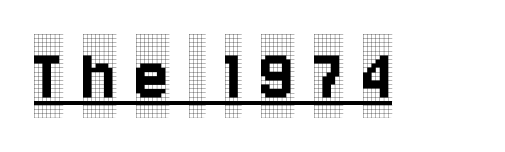
The image shows 78 px condensed serif type, upright; set unusually wide letter spacing (+0.25 em), underlined; a large x-height.
